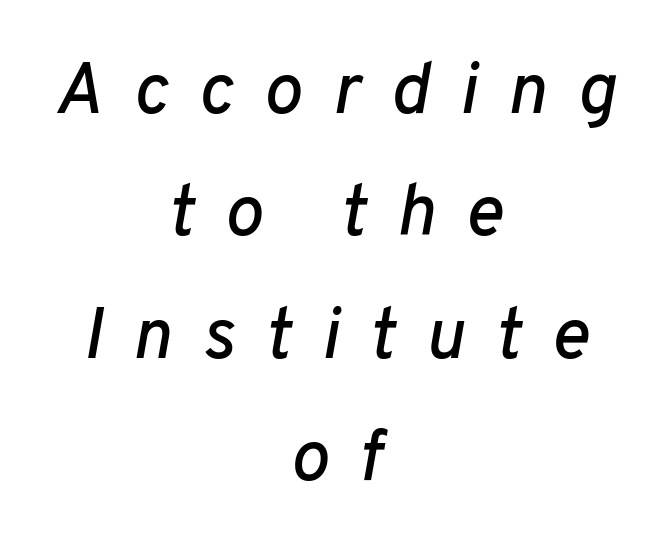
The image shows 72 px text type, italic (leaning right); set centered, normal line spacing (1.7x), unusually wide letter spacing (+0.42 em), not underlined; low stroke contrast and a medium x-height.
